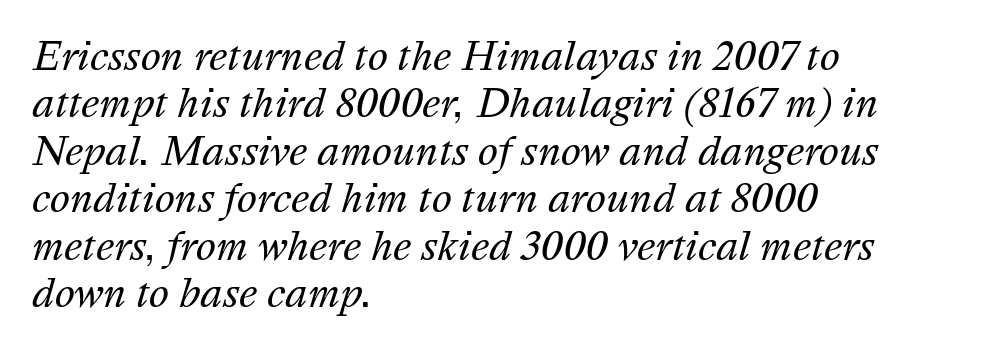
{"italic": "yes", "lean": "right", "slant_degrees": 16, "bold": "no", "weight": "regular", "width": "normal", "stroke_contrast": "medium", "x_height": "medium", "monospaced": "no", "underline": "no", "align": "left", "line_spacing": "normal", "line_spacing_ratio": 1.25, "letter_spacing": "normal", "letter_spacing_em": 0.0, "glyph_px": 38}
